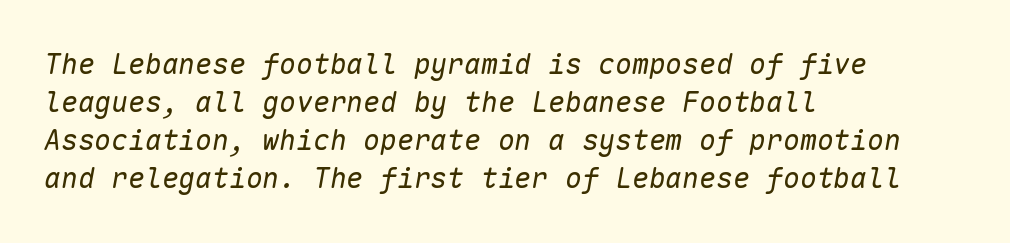
There is no visible air inserted between adjacent glyphs. The setting favours the left margin, as ordinary paragraphs usually do. You could count columns in this text — the font is strictly monospaced. You can tell it's italic because the verticals aren't actually vertical. The leading is moderate, giving the passage an even texture. The baseline area is clear.
